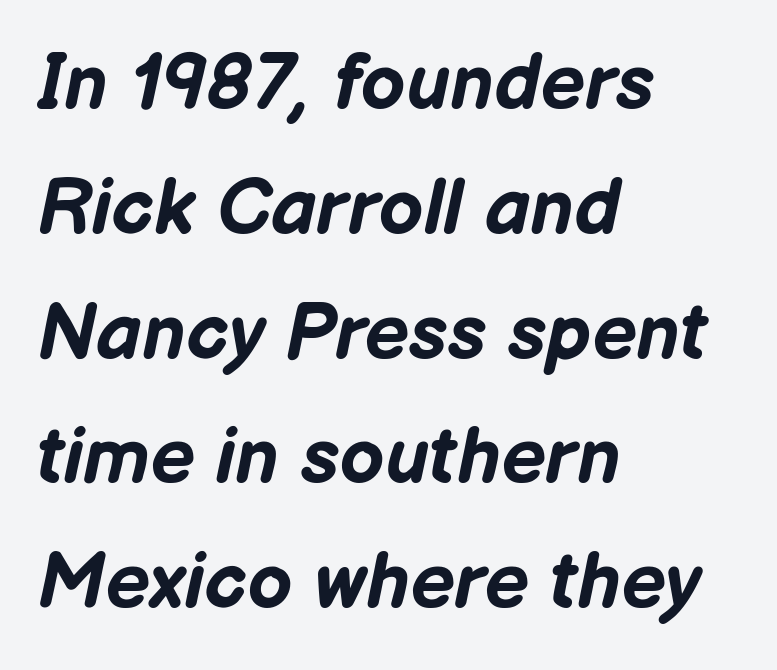
Character widths vary here, with narrow letters taking less room than wide ones. The glyphs look as if they've been sheared to an angle. The gap between lines stays unmarked. The sample has been set heavy, in full bold.
